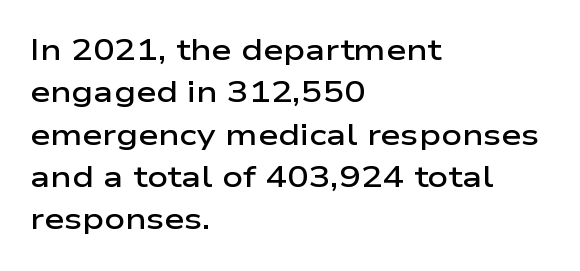
The image shows 29 px semibold, wide sans-serif type, upright; set left-aligned, normal line spacing (1.46x), normal letter spacing, not underlined; low stroke contrast and a medium x-height.
